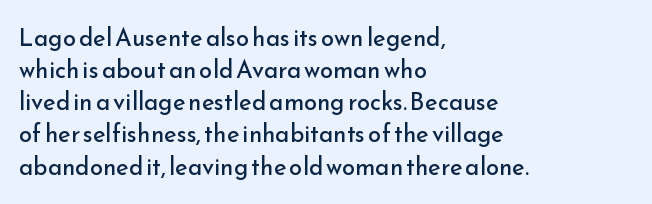
Q: Is the text bold? A: No.
Q: Is the text italic (slanted)? A: No, it is upright.
Q: Is the text underlined? A: No.
Q: How is the paragraph aligned? A: Left-aligned.
Q: Is the spacing between letters normal or unusually wide? A: Normal.
Q: Is the spacing between lines tight, normal or loose? A: Normal.
